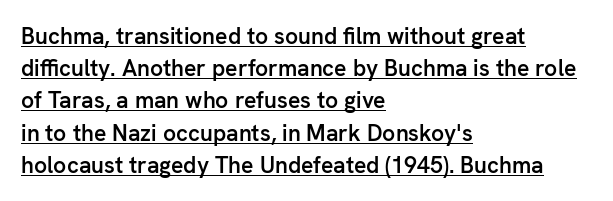
The rows are spaced the way most documents space them. Every word sits above its own underline. Horizontal alignment here is leftward, the default for most running prose. No extra tracking has been applied to these lines.
